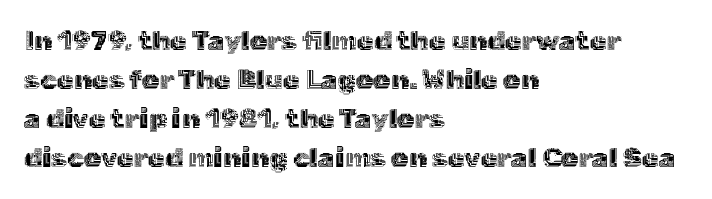
The image shows 27 px text type, upright; set left-aligned, normal line spacing (1.45x), normal letter spacing, not underlined.
